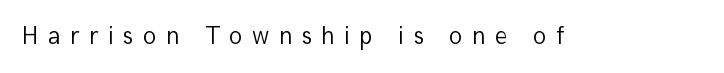
Rendered with straight, roman letterforms. A clean baseline with only descenders dipping below it. Is this a heavy cut? Hardly; it is regular or lighter. Tracking value appears strongly positive — letters spread wide.
